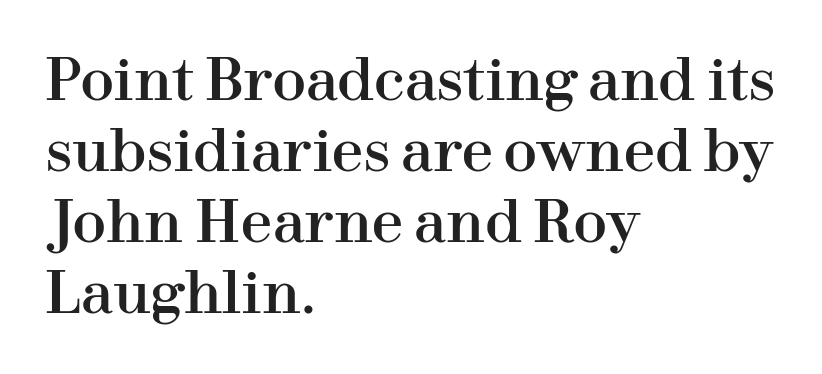
The leading is moderate, giving the passage an even texture. This sample has the flowing, uneven cadence of proportional lettering. Glyph-to-glyph distance matches everyday printed text. The lettering holds an erect, upright posture throughout. The baseline area is clear. The rendering shows small feet on the letterforms — a serif design.
